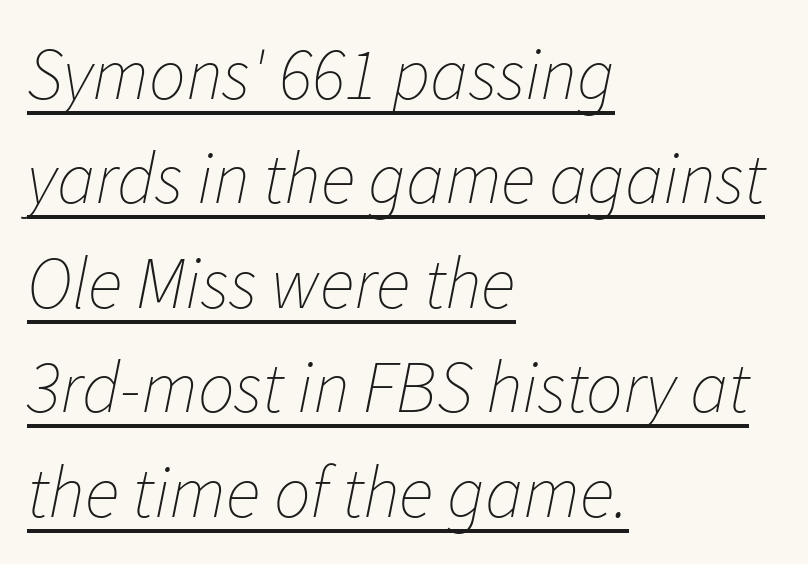
The image shows 73 px thin type, italic (leaning right); set left-aligned, normal line spacing (1.43x), normal letter spacing, underlined; low stroke contrast and a medium x-height.
